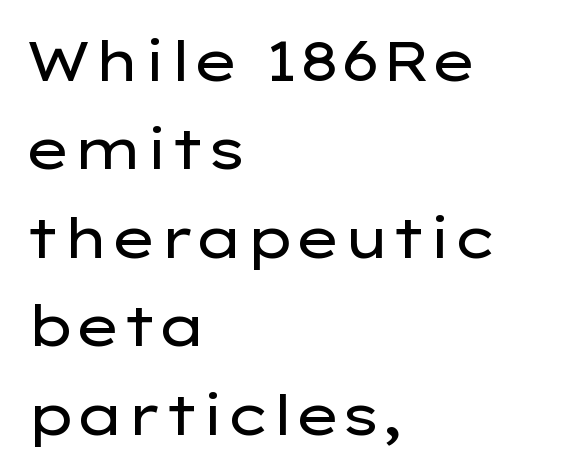
The image shows 56 px regular-weight, wide sans-serif type, upright; set left-aligned, normal line spacing (1.58x), normal letter spacing, not underlined; low stroke contrast and a medium x-height.
